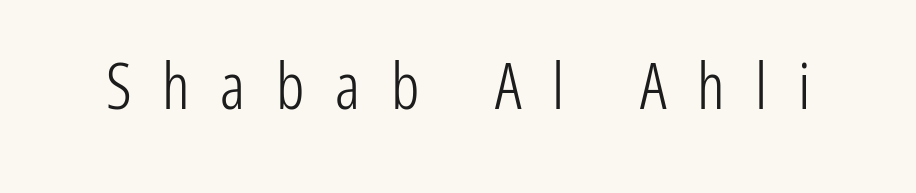
{"serif": "no", "italic": "no", "bold": "no", "weight": "light", "width": "condensed", "stroke_contrast": "low", "x_height": "medium", "monospaced": "no", "underline": "no", "letter_spacing": "wide", "letter_spacing_em": 0.48, "glyph_px": 64}
